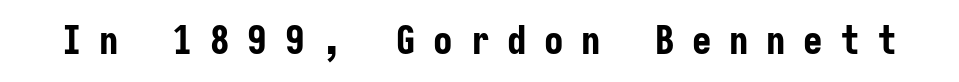
Check the space under the baseline: it is left empty. This rendering widens character spacing well past its baseline value. The lettering stays uniformly vertical, giving the passage a roman look. You could count columns in this text — the font is strictly monospaced.
